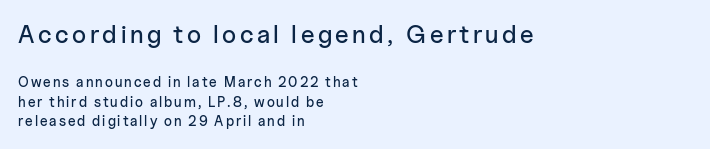
Only glyphs here, with clear space below each row. Bigger letters appear in the top chunk; the bottom chunk is reduced. A typesetter would call this leading conventional body-copy spacing. The text block is weighted toward the left margin, trailing off unevenly rightward. Ascenders rise straight up at ninety degrees.
